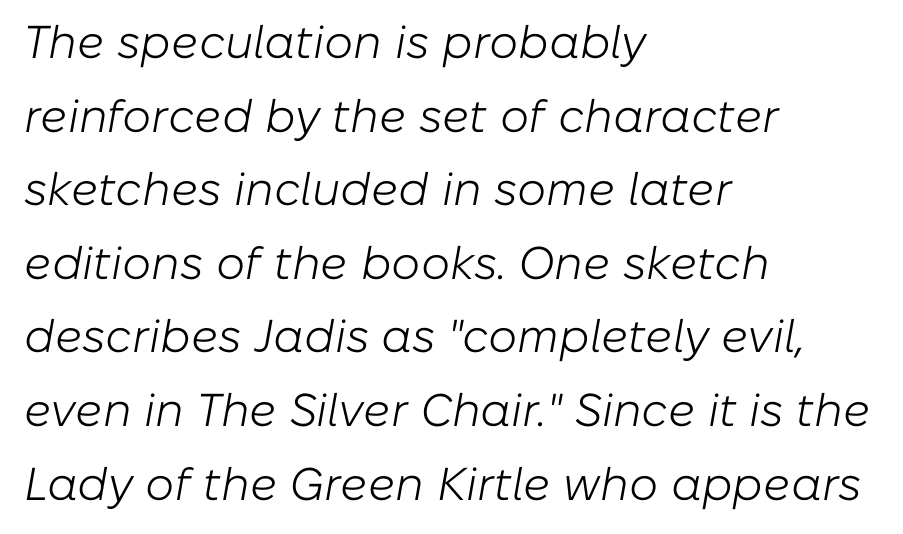
Q: Is the text bold? A: No.
Q: Is the text italic (slanted)? A: Yes, it leans right by about 10 degrees.
Q: Is the text underlined? A: No.
Q: How is the paragraph aligned? A: Left-aligned.
Q: Is the spacing between letters normal or unusually wide? A: Normal.
Q: Is the spacing between lines tight, normal or loose? A: Normal.
Q: Width (condensed, normal, or wide)? A: Normal.
Q: Stroke contrast? A: Low.
Q: x-height? A: Medium.
Q: Monospaced? A: No.
